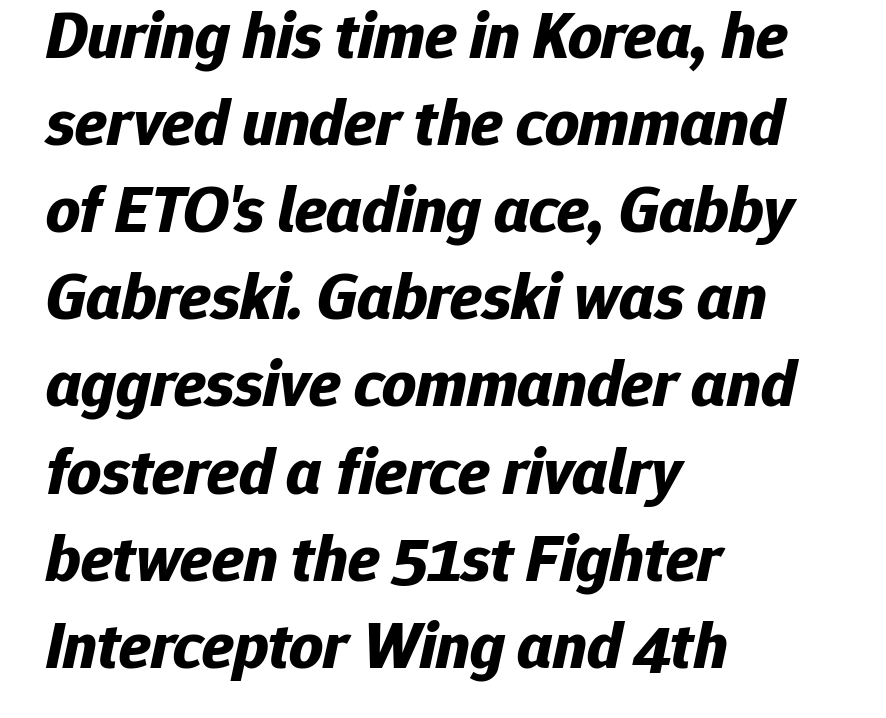
The image shows 66 px bold type, italic (leaning right); set left-aligned, normal line spacing (1.32x), normal letter spacing, not underlined; low stroke contrast and a medium x-height.
